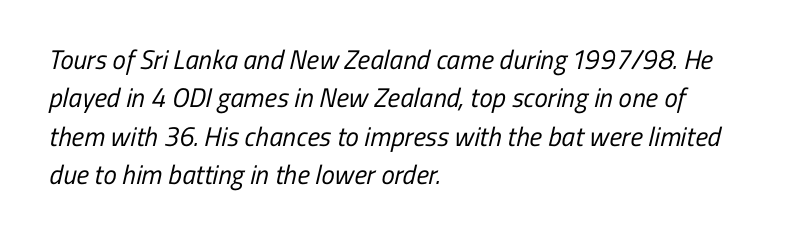
{"bold": "no", "underline": "no", "align": "left", "line_spacing": "normal", "line_spacing_ratio": 1.42, "letter_spacing": "normal", "letter_spacing_em": 0.0, "glyph_px": 27}
